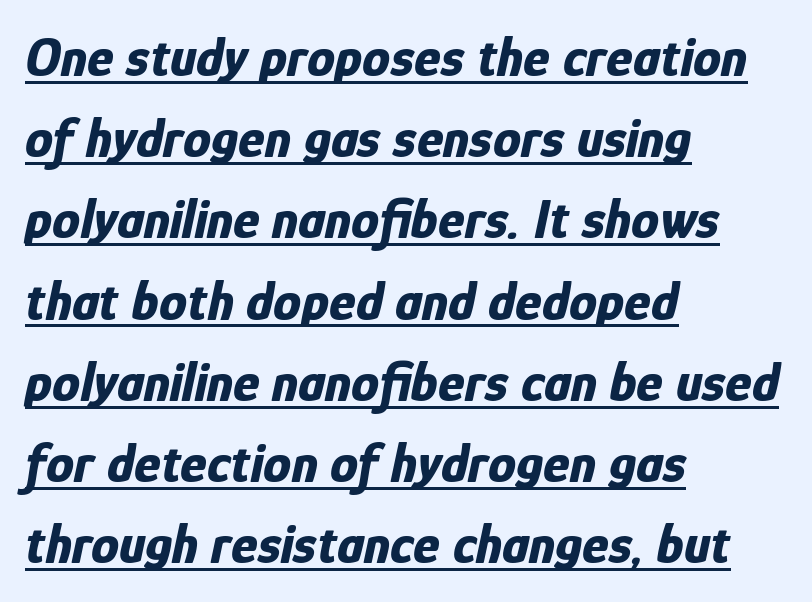
{"italic": "yes", "lean": "right", "slant_degrees": 12, "bold": "yes", "weight": "bold", "width": "condensed", "stroke_contrast": "low", "x_height": "medium", "monospaced": "no", "underline": "yes", "align": "left", "line_spacing": "normal", "line_spacing_ratio": 1.45, "letter_spacing": "normal", "letter_spacing_em": 0.0, "glyph_px": 56}
